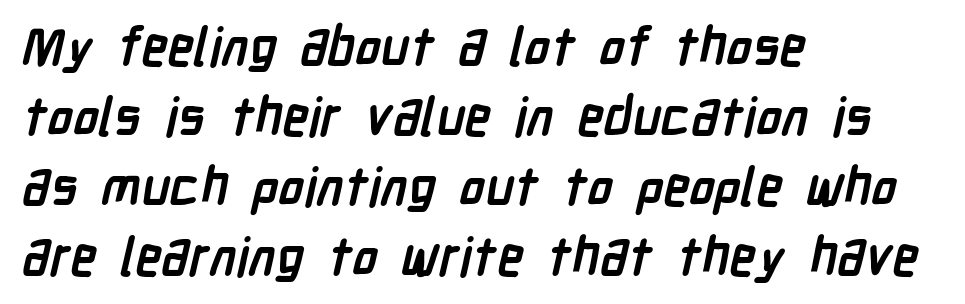
Q: Is the text bold? A: Yes.
Q: Is the typeface a serif or a sans-serif typeface? A: Sans-serif.
Q: Is the text underlined? A: No.
Q: How is the paragraph aligned? A: Left-aligned.
Q: Is the spacing between letters normal or unusually wide? A: Normal.
Q: Is the spacing between lines tight, normal or loose? A: Normal.
Q: Width (condensed, normal, or wide)? A: Condensed.
Q: Stroke contrast? A: Low.
Q: x-height? A: Medium.
Q: Monospaced? A: No.
